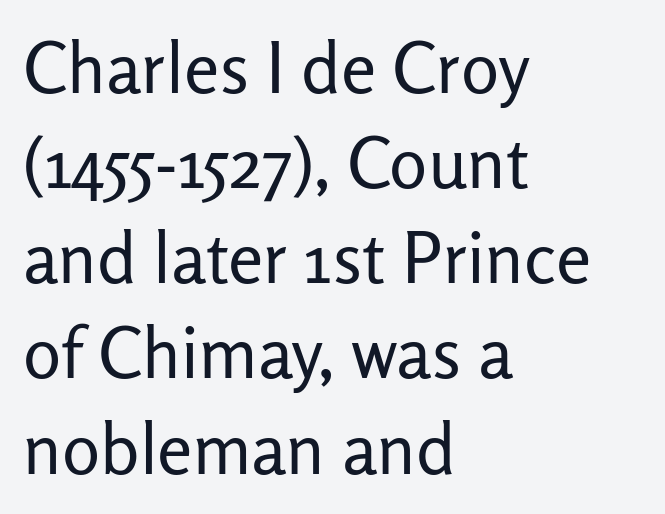
Q: Is the text bold? A: No.
Q: Is the text italic (slanted)? A: No, it is upright.
Q: Is the typeface a serif or a sans-serif typeface? A: Sans-serif.
Q: Is the text underlined? A: No.
Q: How is the paragraph aligned? A: Left-aligned.
Q: Is the spacing between letters normal or unusually wide? A: Normal.
Q: Is the spacing between lines tight, normal or loose? A: Normal.
Q: Width (condensed, normal, or wide)? A: Normal.
Q: Stroke contrast? A: Low.
Q: x-height? A: Medium.
Q: Monospaced? A: No.
